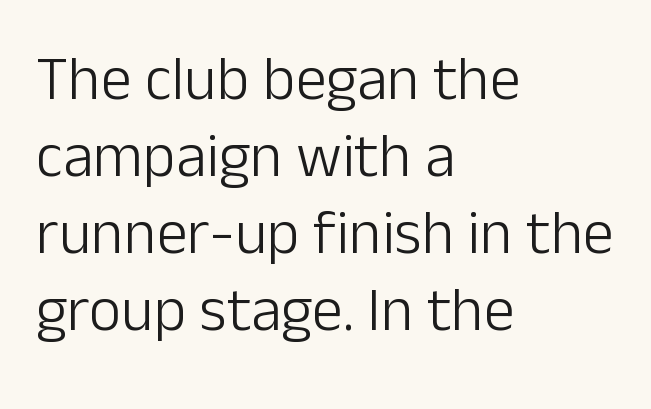
The face used here is proportionally spaced, like ordinary book or web type. Letters have the restrained weight of plain body copy at most. To sum up the face: it is a sans, with no serifs. A classic flush-left, rag-right setting is used for this passage. Decoration check: the copy has no underline. Each word holds together tightly as a unit, with standard inter-letter gaps.
